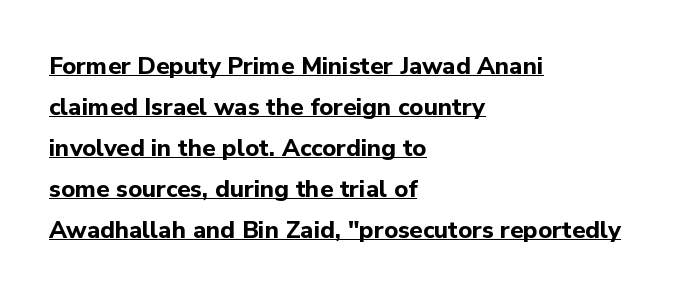
Tracking here is standard; glyphs follow each other at the usual distance. Quick note: not italic, upright. The compositor pushed each line to the left boundary. As a designer I'd log this as weight 700, bold. Students, observe the line beneath the letters — that is underlining.
